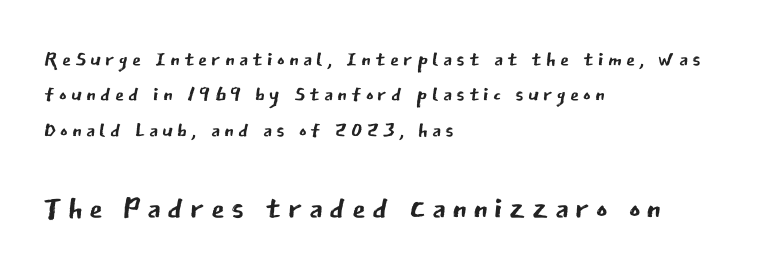
Posture: vertical. In this sample the second text group is rendered at the bigger scale. A sans-serif font was chosen for this passage. Glance below the letters and you will spot only blank space.
